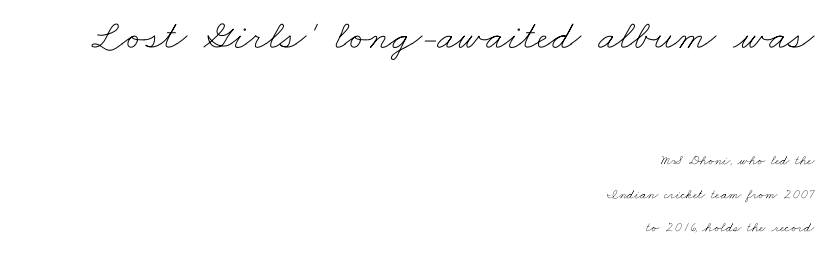
{"bold": "no", "weight": "thin", "width": "wide", "stroke_contrast": "low", "x_height": "small", "monospaced": "no", "underline": "no", "align": "right", "line_spacing": "loose", "line_spacing_ratio": 2.41, "letter_spacing": "normal", "letter_spacing_em": 0.0, "larger_block": "first", "size_ratio": 3.0, "glyph_px": 42}
